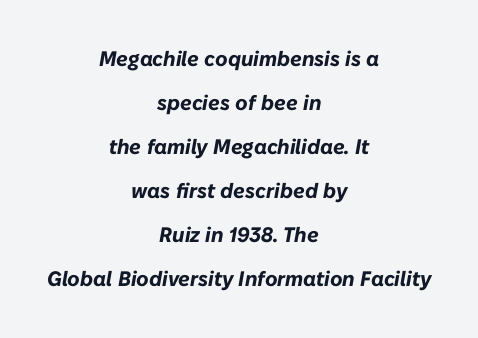
Q: Is the text bold? A: Yes.
Q: Is the text italic (slanted)? A: Yes, it leans right by about 10 degrees.
Q: Is the text underlined? A: No.
Q: How is the paragraph aligned? A: Centered.
Q: Is the spacing between letters normal or unusually wide? A: Normal.
Q: Is the spacing between lines tight, normal or loose? A: Loose.
